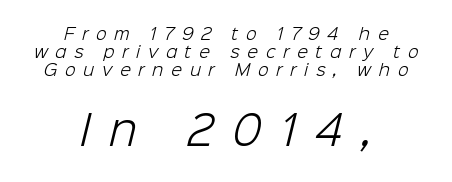
The image shows 40 px light sans-serif type; set centered, tight line spacing (1.13x), unusually wide letter spacing (+0.48 em), not underlined; the second (bottom) block is 2.5x larger; low stroke contrast and a medium x-height.
